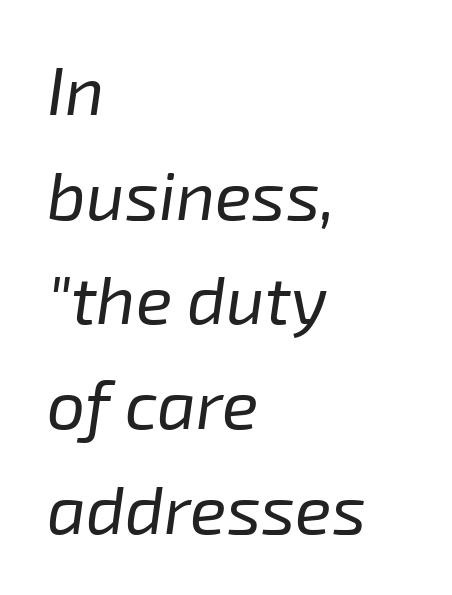
The image shows 68 px regular-weight type, italic (leaning right); set left-aligned, normal line spacing (1.54x), normal letter spacing, not underlined; low stroke contrast and a medium x-height.
